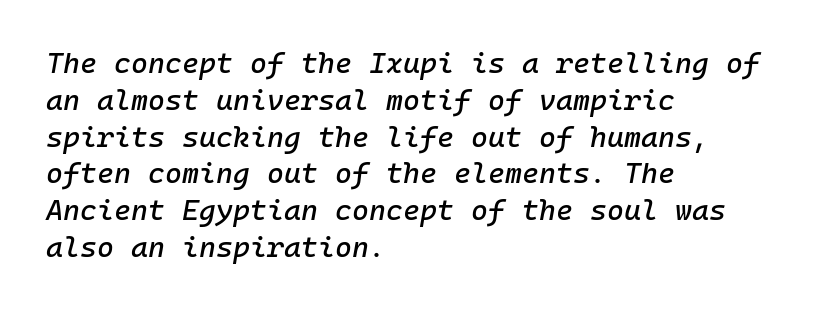
Q: Is the text italic (slanted)? A: Yes, it leans right by about 10 degrees.
Q: Is the text underlined? A: No.
Q: How is the paragraph aligned? A: Left-aligned.
Q: Is the spacing between letters normal or unusually wide? A: Normal.
Q: Is the spacing between lines tight, normal or loose? A: Normal.
Q: Width (condensed, normal, or wide)? A: Normal.
Q: Stroke contrast? A: Low.
Q: x-height? A: Medium.
Q: Monospaced? A: Yes.
